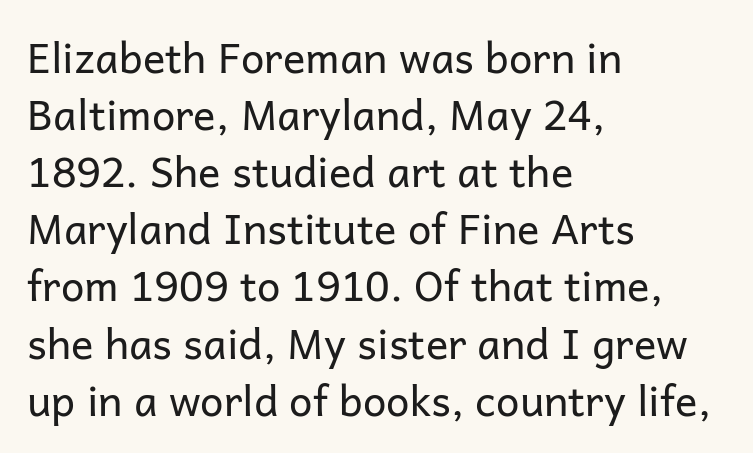
The image shows 42 px regular-weight sans-serif type, upright; set left-aligned, normal line spacing (1.36x), normal letter spacing, not underlined; low stroke contrast and a medium x-height.
